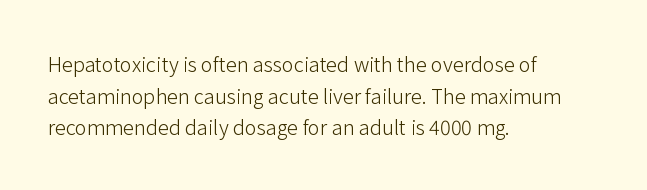
The image shows 20 px text type, upright; set left-aligned, normal line spacing (1.58x), normal letter spacing, not underlined.
